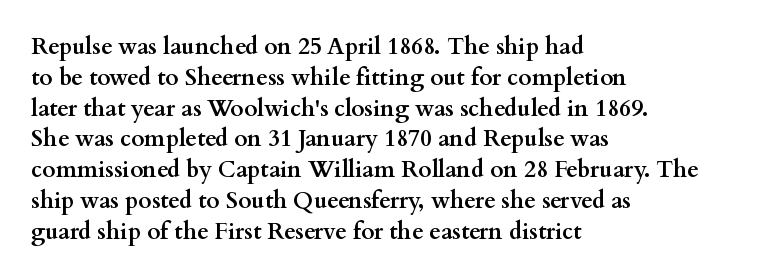
{"italic": "no", "bold": "yes", "underline": "no", "align": "left", "line_spacing": "normal", "line_spacing_ratio": 1.34, "letter_spacing": "normal", "letter_spacing_em": 0.0, "glyph_px": 23}
